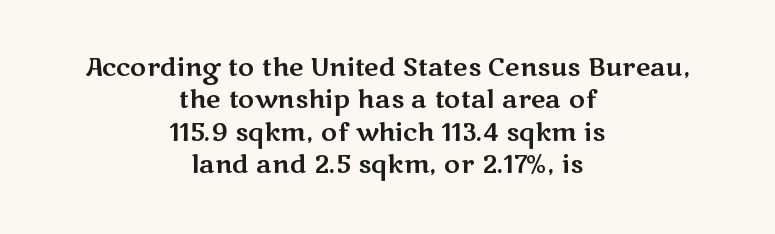
The image shows 25 px text type, upright; set centered, normal line spacing (1.3x), normal letter spacing, not underlined.
